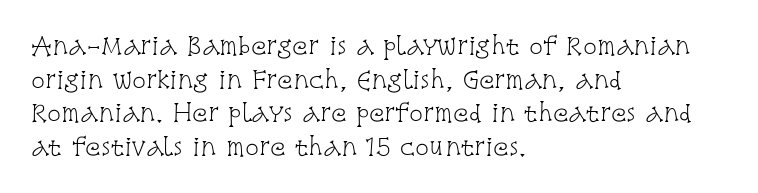
{"italic": "no", "bold": "no", "underline": "no", "align": "left", "line_spacing": "normal", "line_spacing_ratio": 1.46, "letter_spacing": "normal", "letter_spacing_em": 0.0, "glyph_px": 23}
